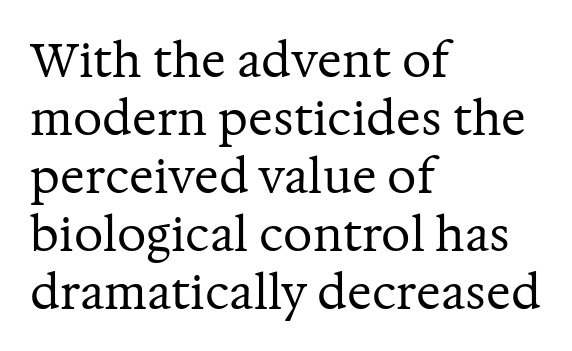
Q: Is the text bold? A: No.
Q: Is the text italic (slanted)? A: No, it is upright.
Q: Is the typeface a serif or a sans-serif typeface? A: Serif.
Q: Is the text underlined? A: No.
Q: How is the paragraph aligned? A: Left-aligned.
Q: Is the spacing between letters normal or unusually wide? A: Normal.
Q: Is the spacing between lines tight, normal or loose? A: Normal.
Q: Width (condensed, normal, or wide)? A: Normal.
Q: Stroke contrast? A: Medium.
Q: x-height? A: Medium.
Q: Monospaced? A: No.
